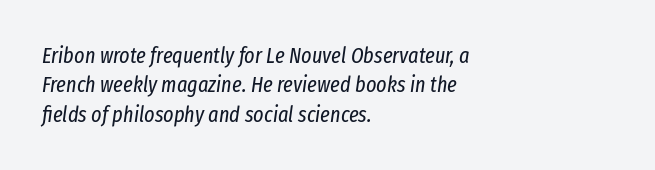
The image shows 22 px text type, italic (leaning right); set left-aligned, normal line spacing (1.33x), normal letter spacing, not underlined.
